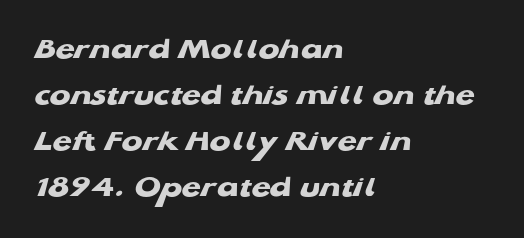
{"serif": "no", "bold": "yes", "weight": "heavy", "width": "wide", "stroke_contrast": "low", "x_height": "medium", "monospaced": "no", "underline": "no", "align": "left", "line_spacing": "normal", "line_spacing_ratio": 1.48, "letter_spacing": "normal", "letter_spacing_em": 0.0, "glyph_px": 31}
